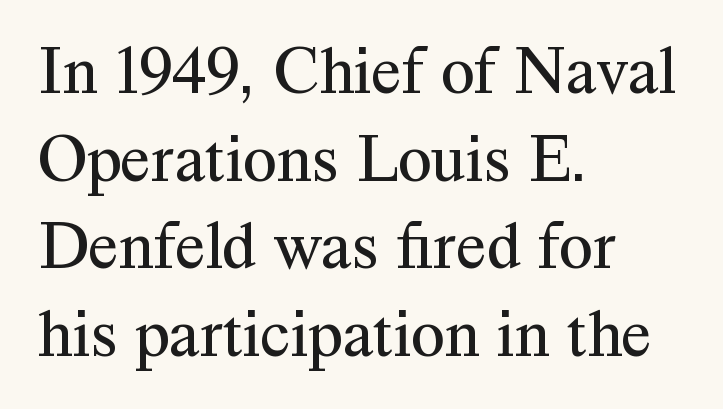
Letters have the restrained weight of plain body copy at most. The typography opts for an upright posture over an oblique one. You could not count columns in this text — the font is proportionally spaced. What stands out about the letter spacing? Nothing — it is the standard amount. What kind of face is this? One with serifs. Check the space under the baseline: it is left empty.
